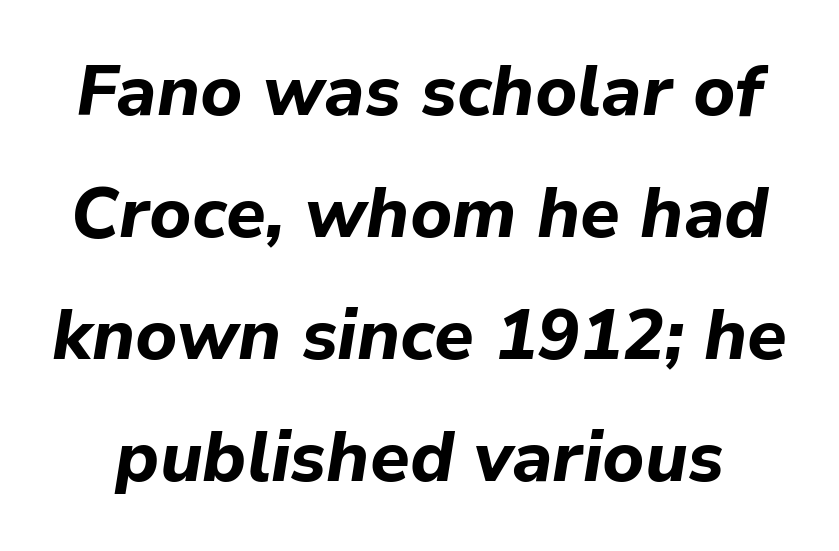
Is the type slanted? Yes — the strokes lean at a clear angle. Here the designer chose a conventional face with non-uniform glyph widths. The passage shown has conventional tracking throughout. Plain, unruled lines of type.
